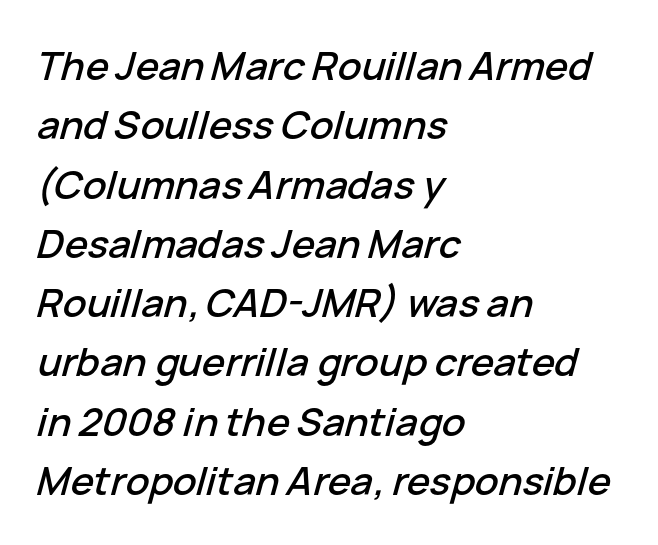
{"italic": "yes", "lean": "right", "slant_degrees": 15, "width": "normal", "stroke_contrast": "low", "x_height": "medium", "monospaced": "no", "underline": "no", "align": "left", "line_spacing": "normal", "line_spacing_ratio": 1.52, "letter_spacing": "normal", "letter_spacing_em": 0.0, "glyph_px": 39}
